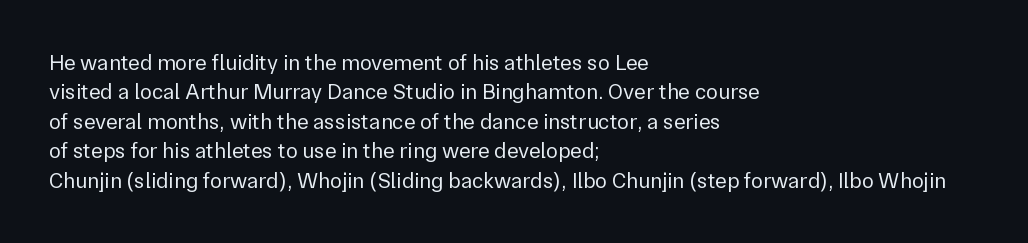
The image shows 22 px text type, upright; set left-aligned, normal line spacing (1.34x), normal letter spacing, not underlined.
